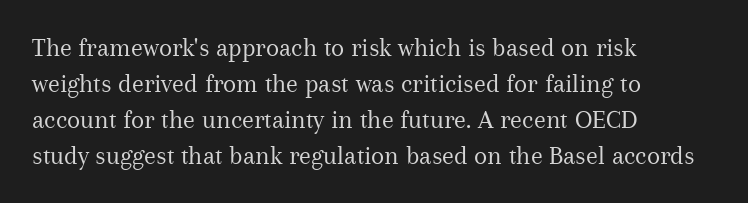
{"italic": "no", "bold": "no", "underline": "no", "align": "left", "line_spacing": "normal", "line_spacing_ratio": 1.33, "letter_spacing": "normal", "letter_spacing_em": 0.0, "glyph_px": 27}
